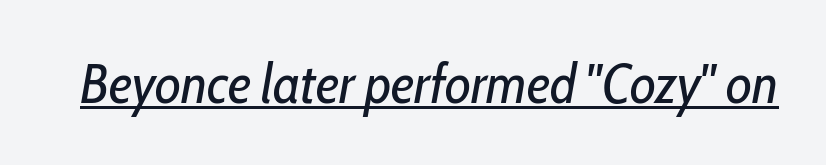
{"italic": "yes", "lean": "right", "slant_degrees": 10, "bold": "no", "weight": "regular", "width": "condensed", "stroke_contrast": "low", "x_height": "medium", "monospaced": "no", "underline": "yes", "letter_spacing": "normal", "letter_spacing_em": 0.0, "glyph_px": 56}
